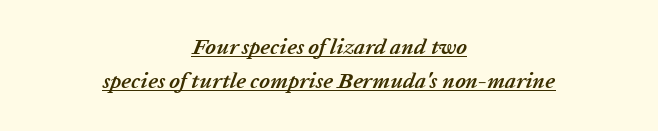
{"italic": "yes", "lean": "right", "slant_degrees": 20, "bold": "yes", "underline": "yes", "align": "center", "line_spacing": "normal", "line_spacing_ratio": 1.54, "letter_spacing": "normal", "letter_spacing_em": 0.0, "glyph_px": 22}
